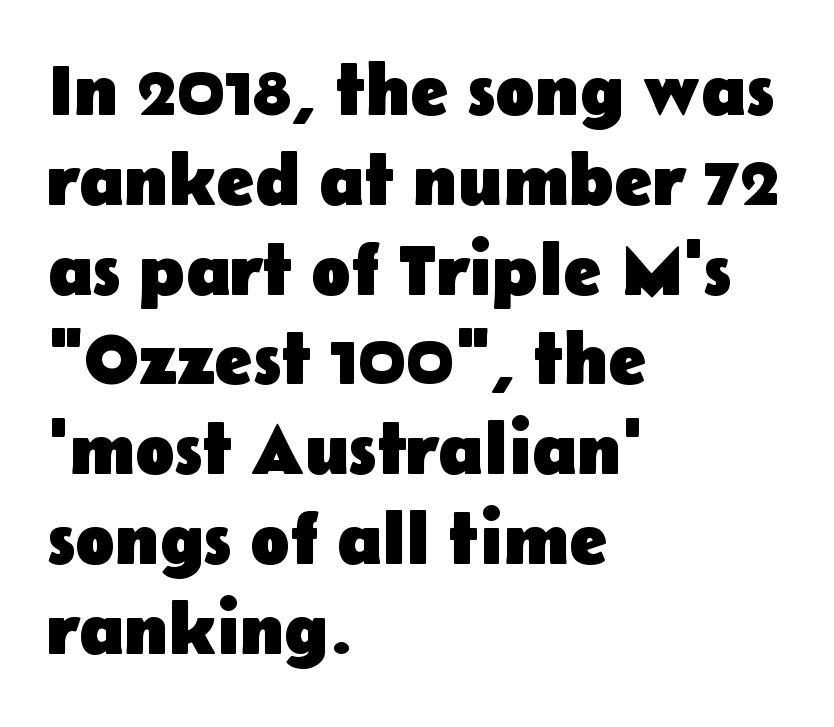
Does the type have serifs? No, each stem ends abruptly. There is no visible air inserted between adjacent glyphs. The typesetter chose a ragged-right arrangement here. Only glyphs here, with clear space below each row.
